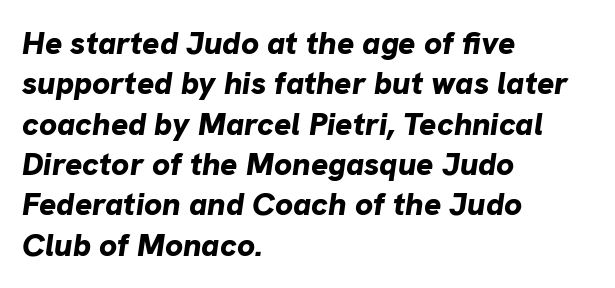
Q: Is the text bold? A: Yes.
Q: Is the text italic (slanted)? A: Yes, it leans right by about 8 degrees.
Q: Is the text underlined? A: No.
Q: How is the paragraph aligned? A: Left-aligned.
Q: Is the spacing between letters normal or unusually wide? A: Normal.
Q: Is the spacing between lines tight, normal or loose? A: Normal.
Q: Width (condensed, normal, or wide)? A: Normal.
Q: Stroke contrast? A: Low.
Q: x-height? A: Medium.
Q: Monospaced? A: No.
